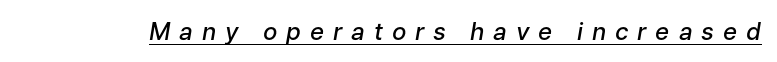
{"italic": "yes", "lean": "right", "slant_degrees": 9, "bold": "semi", "underline": "yes", "letter_spacing": "wide", "letter_spacing_em": 0.37, "glyph_px": 24}
